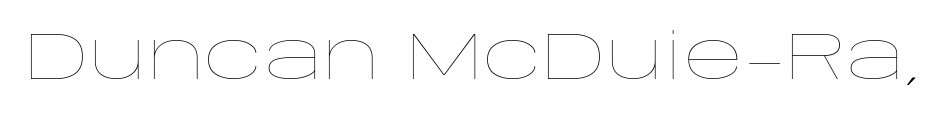
The image shows 66 px thin, wide type, upright; set normal letter spacing, not underlined; low stroke contrast and a large x-height.
